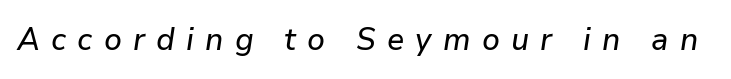
Q: Is the text italic (slanted)? A: Yes, it leans right by about 9 degrees.
Q: Is the text underlined? A: No.
Q: Is the spacing between letters normal or unusually wide? A: Unusually wide.
Q: Width (condensed, normal, or wide)? A: Normal.
Q: Stroke contrast? A: Low.
Q: x-height? A: Medium.
Q: Monospaced? A: No.
